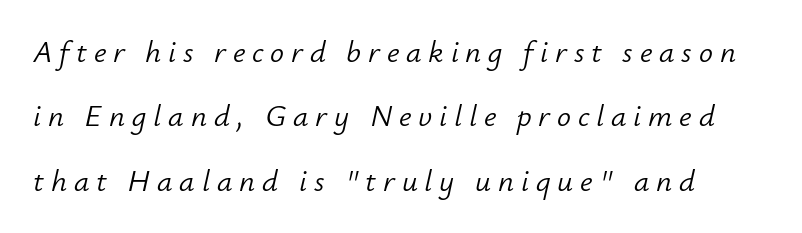
Q: Is the text bold? A: No.
Q: Is the text italic (slanted)? A: Yes, it leans right by about 12 degrees.
Q: Is the text underlined? A: No.
Q: How is the paragraph aligned? A: Left-aligned.
Q: Is the spacing between letters normal or unusually wide? A: Unusually wide.
Q: Is the spacing between lines tight, normal or loose? A: Loose.
Q: Width (condensed, normal, or wide)? A: Normal.
Q: Stroke contrast? A: Low.
Q: x-height? A: Small.
Q: Monospaced? A: No.
